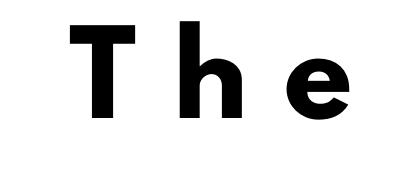
The image shows 75 px heavy sans-serif type, upright; set unusually wide letter spacing (+0.49 em), not underlined; low stroke contrast and a small x-height.
